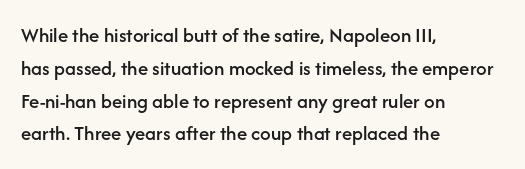
Q: Is the text italic (slanted)? A: No, it is upright.
Q: Is the text underlined? A: No.
Q: How is the paragraph aligned? A: Left-aligned.
Q: Is the spacing between letters normal or unusually wide? A: Normal.
Q: Is the spacing between lines tight, normal or loose? A: Normal.
